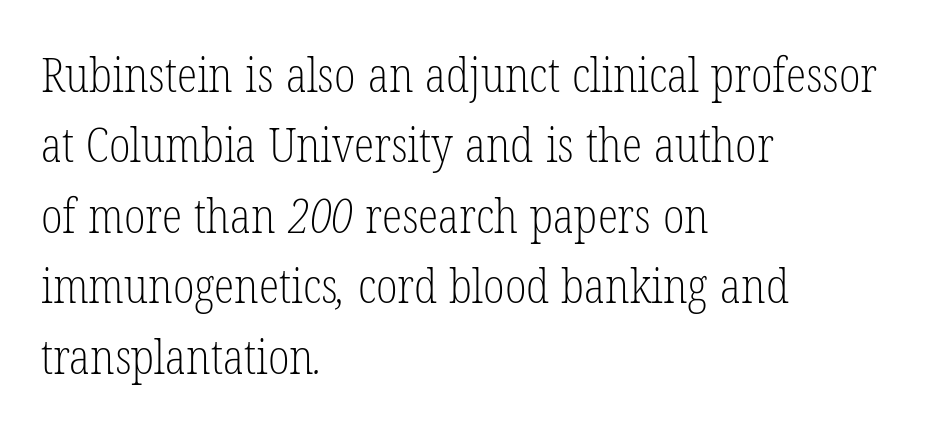
{"serif": "yes", "bold": "no", "weight": "light", "width": "condensed", "stroke_contrast": "low", "x_height": "medium", "monospaced": "no", "underline": "no", "align": "left", "line_spacing": "normal", "line_spacing_ratio": 1.5, "letter_spacing": "normal", "letter_spacing_em": 0.0, "glyph_px": 47}
